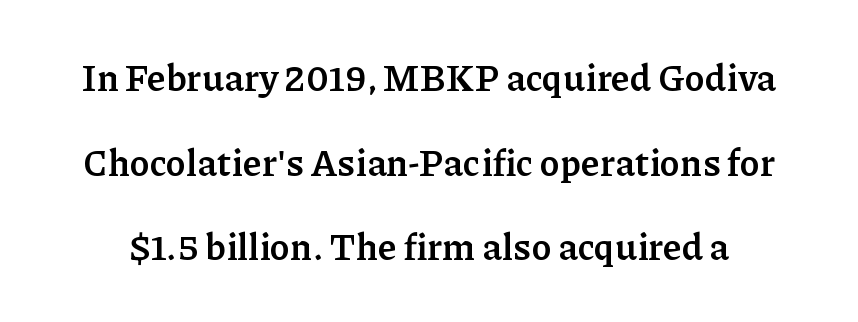
The horizontal fit of the characters is conventional and even. Designer's note — italics off, roman on. You'd pick this weight for a headline — it's a proper bold. Just letters on the line, the space beneath them empty. Unlike a clean sans, this face finishes its strokes with serifs.
